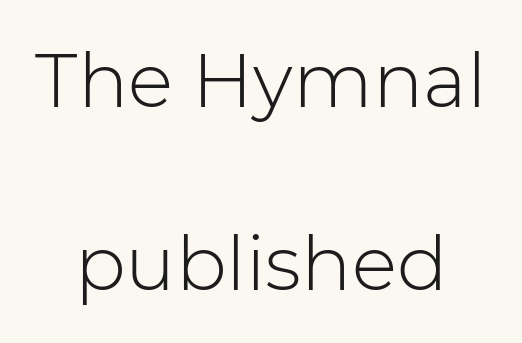
Q: Is the text bold? A: No.
Q: Is the text italic (slanted)? A: No, it is upright.
Q: Is the typeface a serif or a sans-serif typeface? A: Sans-serif.
Q: Is the text underlined? A: No.
Q: How is the paragraph aligned? A: Centered.
Q: Is the spacing between letters normal or unusually wide? A: Normal.
Q: Is the spacing between lines tight, normal or loose? A: Loose.
Q: Width (condensed, normal, or wide)? A: Normal.
Q: Stroke contrast? A: Low.
Q: x-height? A: Medium.
Q: Monospaced? A: No.
